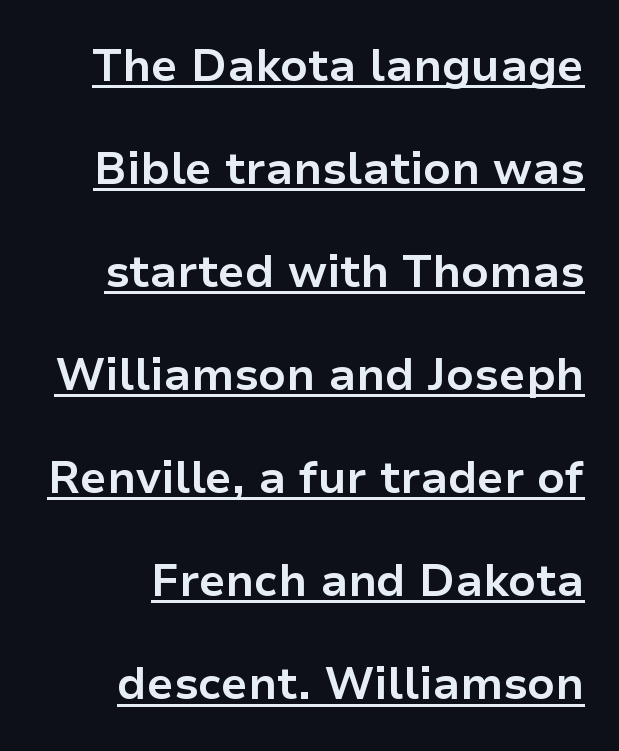
Q: Is the text bold? A: Yes.
Q: Is the text italic (slanted)? A: No, it is upright.
Q: Is the typeface a serif or a sans-serif typeface? A: Sans-serif.
Q: Is the text underlined? A: Yes.
Q: Is the spacing between letters normal or unusually wide? A: Normal.
Q: Is the spacing between lines tight, normal or loose? A: Loose.
Q: Width (condensed, normal, or wide)? A: Normal.
Q: Stroke contrast? A: Low.
Q: x-height? A: Medium.
Q: Monospaced? A: No.
